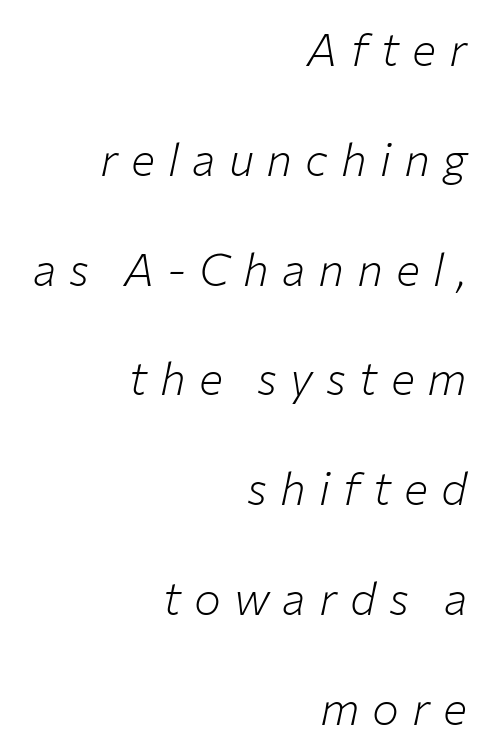
{"italic": "yes", "lean": "right", "slant_degrees": 12, "bold": "no", "weight": "light", "width": "normal", "stroke_contrast": "low", "x_height": "medium", "monospaced": "no", "underline": "no", "align": "right", "line_spacing": "loose", "line_spacing_ratio": 2.44, "letter_spacing": "wide", "letter_spacing_em": 0.29, "glyph_px": 45}
